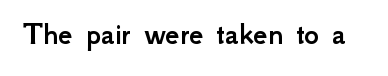
The image shows 32 px sans-serif type, upright; set normal letter spacing, not underlined; low stroke contrast and a small x-height.
